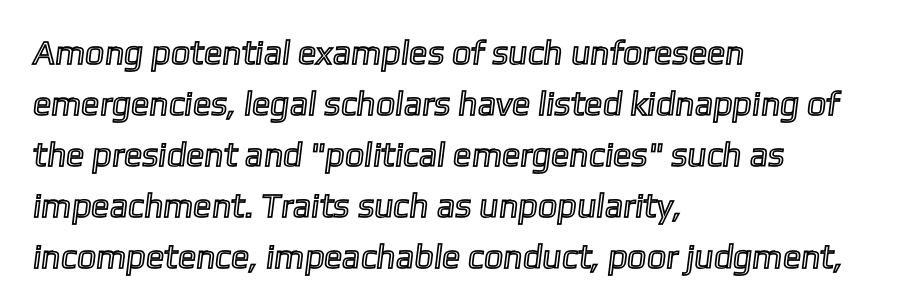
{"width": "normal", "x_height": "medium", "monospaced": "no", "underline": "no", "align": "left", "line_spacing": "normal", "line_spacing_ratio": 1.5, "letter_spacing": "normal", "letter_spacing_em": 0.0, "glyph_px": 34}
